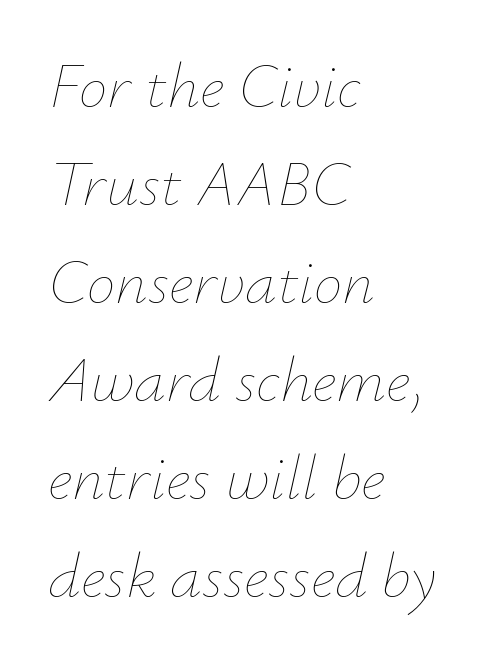
Each row of text sits above clean, open space. Varying glyph widths throughout — classic text-font behaviour. Words appear dense and cohesive because spacing is normal. No extra ink here — the face is not bold.
